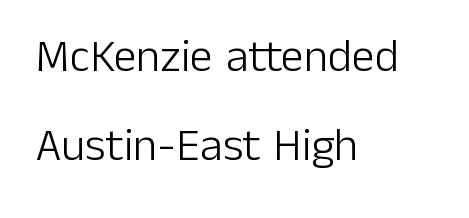
Between one letter and the next there's only the usual sliver of space. The type sits square on the baseline with zero lean. Character widths vary here, with narrow letters taking less room than wide ones. Grotesque or geometric, the face here clearly has no serifs. Vertical stems look standard width or narrower in stroke. A great deal of white space separates one row of letters from the next.
